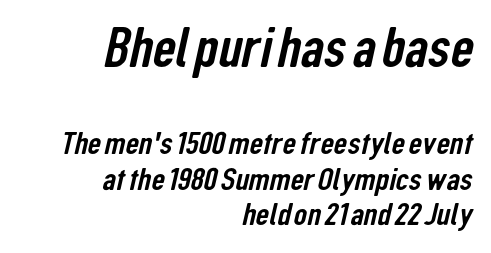
The rag falls on the left side of this text block. The face used here is rendered with its standard letterfit. Here the designer chose a conventional face with non-uniform glyph widths. Classification — sans serif.
